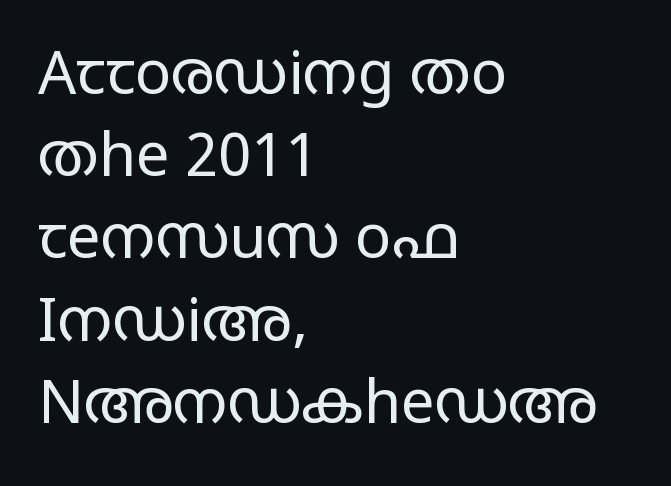
Q: Is the text bold? A: No.
Q: Is the text italic (slanted)? A: No, it is upright.
Q: Is the typeface a serif or a sans-serif typeface? A: Sans-serif.
Q: Is the text underlined? A: No.
Q: How is the paragraph aligned? A: Left-aligned.
Q: Is the spacing between letters normal or unusually wide? A: Normal.
Q: Is the spacing between lines tight, normal or loose? A: Normal.
Q: Width (condensed, normal, or wide)? A: Wide.
Q: Stroke contrast? A: Low.
Q: x-height? A: Large.
Q: Monospaced? A: No.
